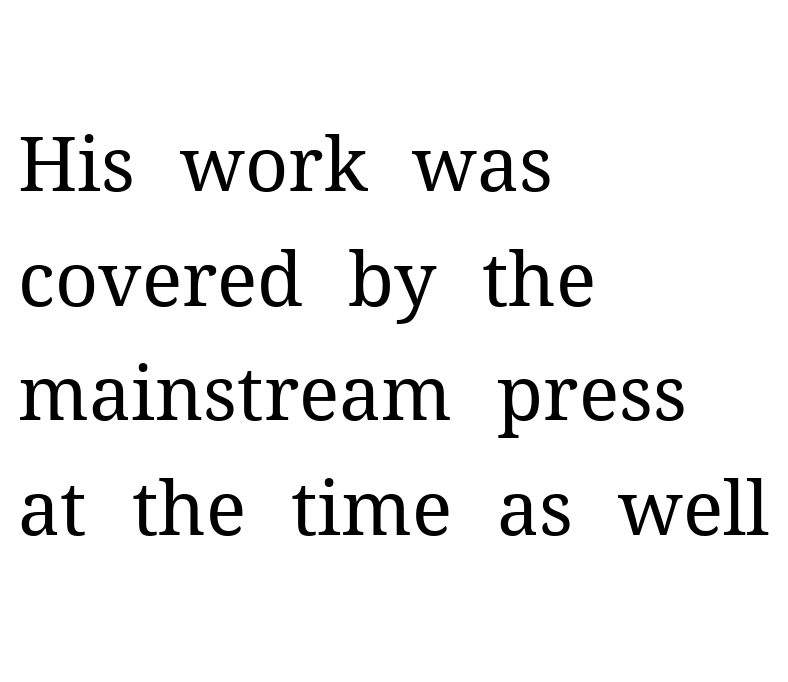
Think of a printed novel: that variable character pitch is what you see here. Look at the tracking — it's just the regular setting, nothing added. Leftover space on each line is placed entirely after the last word. The passage shown stacks its lines at a standard gap. Yep, those are serifs on the letters.
